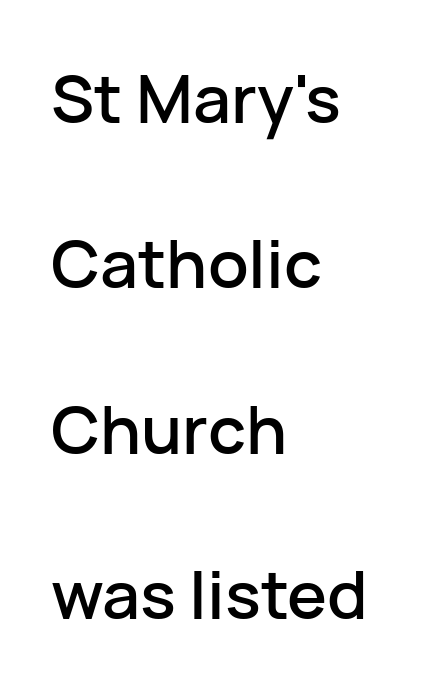
The space beneath each line is pristine and unruled. Italic? Not at all — the glyphs are vertical. Interline gaps are noticeably wide in this sample. These lines are rendered in a variable-pitch font. The paragraph shown leans on its left margin. Letter spacing: default.
